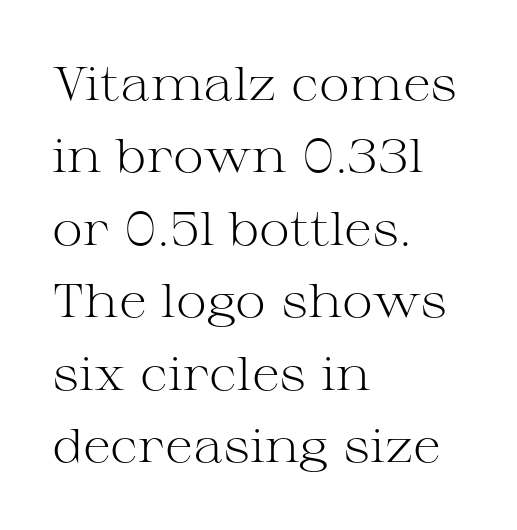
Glance below the letters and you will spot only blank space. Unlike italic type, these characters show no tilt at all. Look at the tracking — it's just the regular setting, nothing added. The rendering shows small feet on the letterforms — a serif design. All the whitespace from short lines collects on the right. Bold? No — there's no thickening of the strokes.
